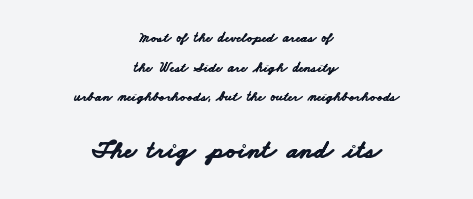
Q: Is the text bold? A: Yes.
Q: Is the text underlined? A: No.
Q: How is the paragraph aligned? A: Centered.
Q: Is the spacing between letters normal or unusually wide? A: Normal.
Q: Is the spacing between lines tight, normal or loose? A: Loose.
Q: Which block of text is set in a larger size, the first (top) or the second (bottom)? A: The second (bottom) one.
